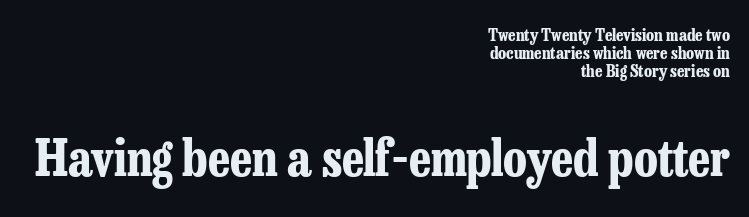
In this sample the second text group is rendered at the bigger scale. Interline gaps are noticeably narrow in this sample. Thick stems and heavy bowls — unmistakably bold. To sum up the face: it has serifs. The paragraph has a hard right edge and a soft left edge. Letters rest on an invisible, unmarked baseline.
